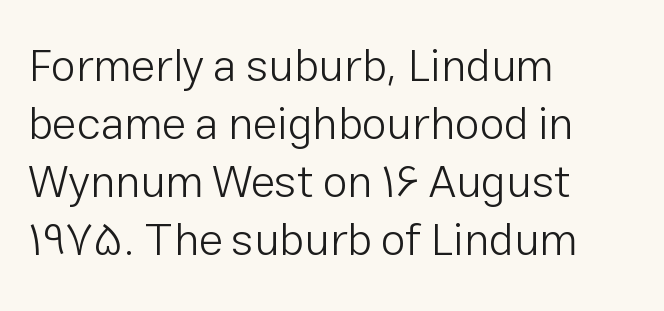
{"serif": "no", "italic": "no", "bold": "no", "weight": "light", "width": "normal", "stroke_contrast": "low", "x_height": "medium", "monospaced": "no", "underline": "no", "align": "left", "line_spacing": "normal", "line_spacing_ratio": 1.29, "letter_spacing": "normal", "letter_spacing_em": 0.0, "glyph_px": 45}
